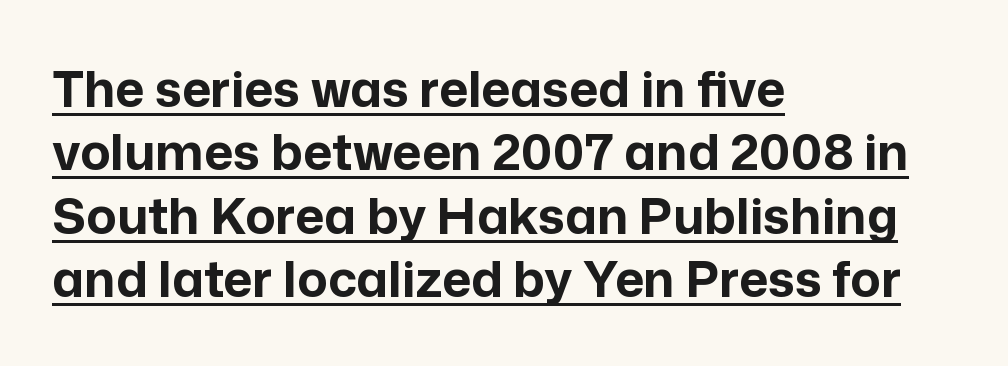
Q: Is the text bold? A: Yes.
Q: Is the text italic (slanted)? A: No, it is upright.
Q: Is the typeface a serif or a sans-serif typeface? A: Sans-serif.
Q: Is the text underlined? A: Yes.
Q: How is the paragraph aligned? A: Left-aligned.
Q: Is the spacing between letters normal or unusually wide? A: Normal.
Q: Is the spacing between lines tight, normal or loose? A: Normal.
Q: Width (condensed, normal, or wide)? A: Normal.
Q: Stroke contrast? A: Low.
Q: x-height? A: Medium.
Q: Monospaced? A: No.
